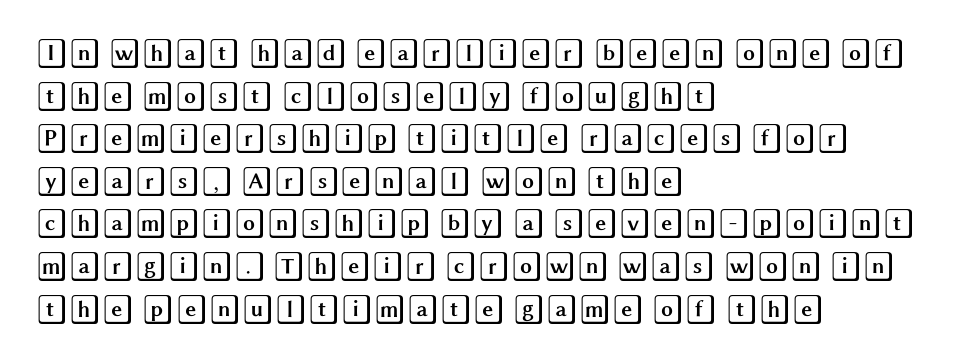
Q: Is the text italic (slanted)? A: No, it is upright.
Q: Is the text underlined? A: No.
Q: How is the paragraph aligned? A: Left-aligned.
Q: Is the spacing between letters normal or unusually wide? A: Normal.
Q: Is the spacing between lines tight, normal or loose? A: Normal.
Q: Width (condensed, normal, or wide)? A: Wide.
Q: x-height? A: Large.
